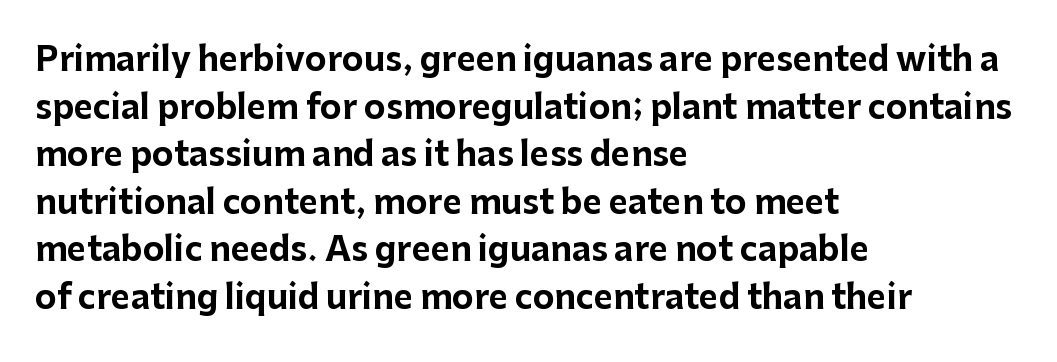
The image shows 33 px bold sans-serif type, upright; set left-aligned, normal line spacing (1.44x), normal letter spacing, not underlined; low stroke contrast and a medium x-height.
